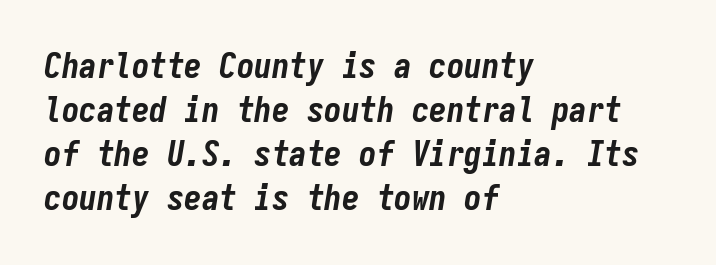
{"italic": "yes", "lean": "right", "slant_degrees": 9, "bold": "yes", "weight": "bold", "width": "condensed", "stroke_contrast": "low", "x_height": "medium", "monospaced": "yes", "underline": "no", "align": "left", "line_spacing": "normal", "line_spacing_ratio": 1.26, "letter_spacing": "normal", "letter_spacing_em": 0.0, "glyph_px": 35}
